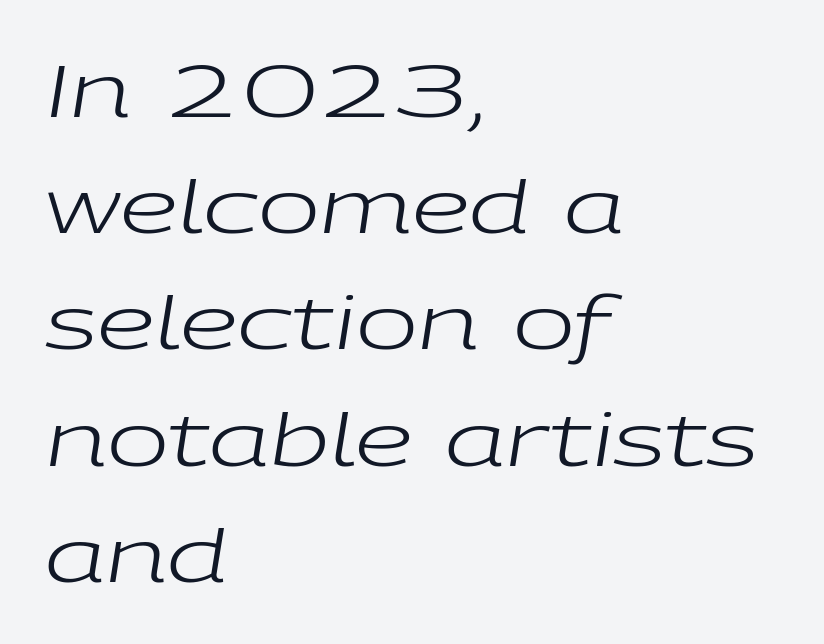
Q: Is the text bold? A: No.
Q: Is the text italic (slanted)? A: Yes, it leans right by about 9 degrees.
Q: Is the text underlined? A: No.
Q: How is the paragraph aligned? A: Left-aligned.
Q: Is the spacing between letters normal or unusually wide? A: Normal.
Q: Is the spacing between lines tight, normal or loose? A: Normal.
Q: Width (condensed, normal, or wide)? A: Wide.
Q: Stroke contrast? A: Low.
Q: x-height? A: Medium.
Q: Monospaced? A: No.
